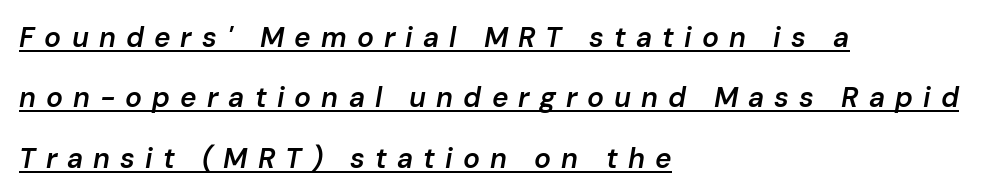
The setting favours the left margin, as ordinary paragraphs usually do. This sample uses expanded letter spacing, leaving extra air between glyphs. Regarding leading, the lines here are spaced well apart. Slightly chunky letters — semibold, I'd say, not full bold.
